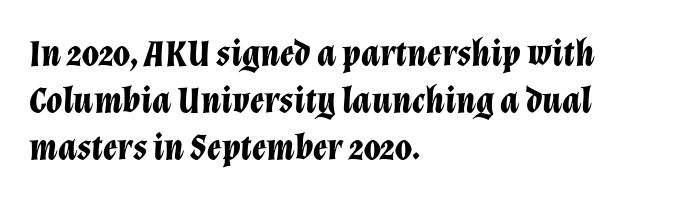
Q: Is the text bold? A: Yes.
Q: Is the text italic (slanted)? A: Yes, it leans right by about 12 degrees.
Q: Is the text underlined? A: No.
Q: How is the paragraph aligned? A: Left-aligned.
Q: Is the spacing between letters normal or unusually wide? A: Normal.
Q: Is the spacing between lines tight, normal or loose? A: Normal.
Q: Width (condensed, normal, or wide)? A: Normal.
Q: Stroke contrast? A: Low.
Q: x-height? A: Medium.
Q: Monospaced? A: No.
